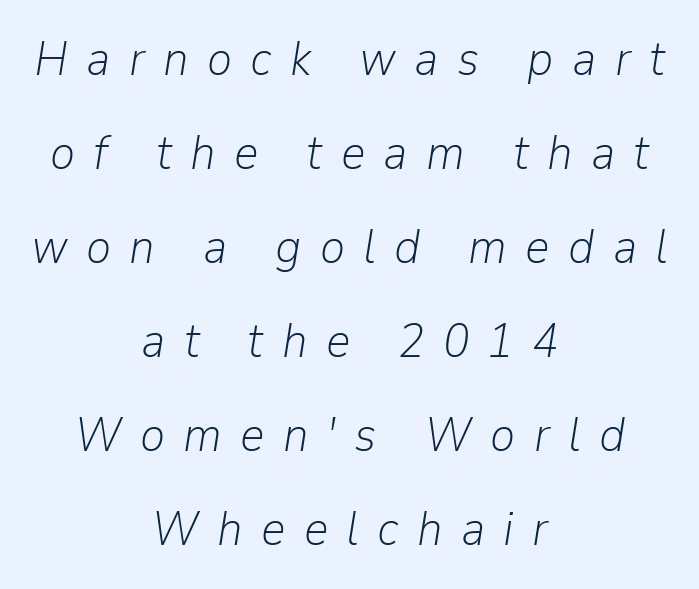
Where is the straight margin? There isn't one; the lines are centered. The letters are slanted; this is an italic face. Substantial extra tracking has been applied to these lines. Plain, unruled lines of type.
